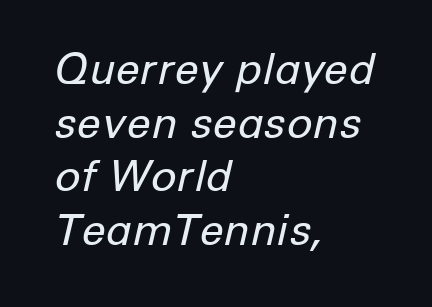
{"italic": "yes", "lean": "right", "slant_degrees": 12, "bold": "no", "weight": "regular", "width": "normal", "stroke_contrast": "low", "x_height": "medium", "monospaced": "no", "underline": "no", "align": "left", "line_spacing": "normal", "line_spacing_ratio": 1.25, "letter_spacing": "normal", "letter_spacing_em": 0.0, "glyph_px": 43}
